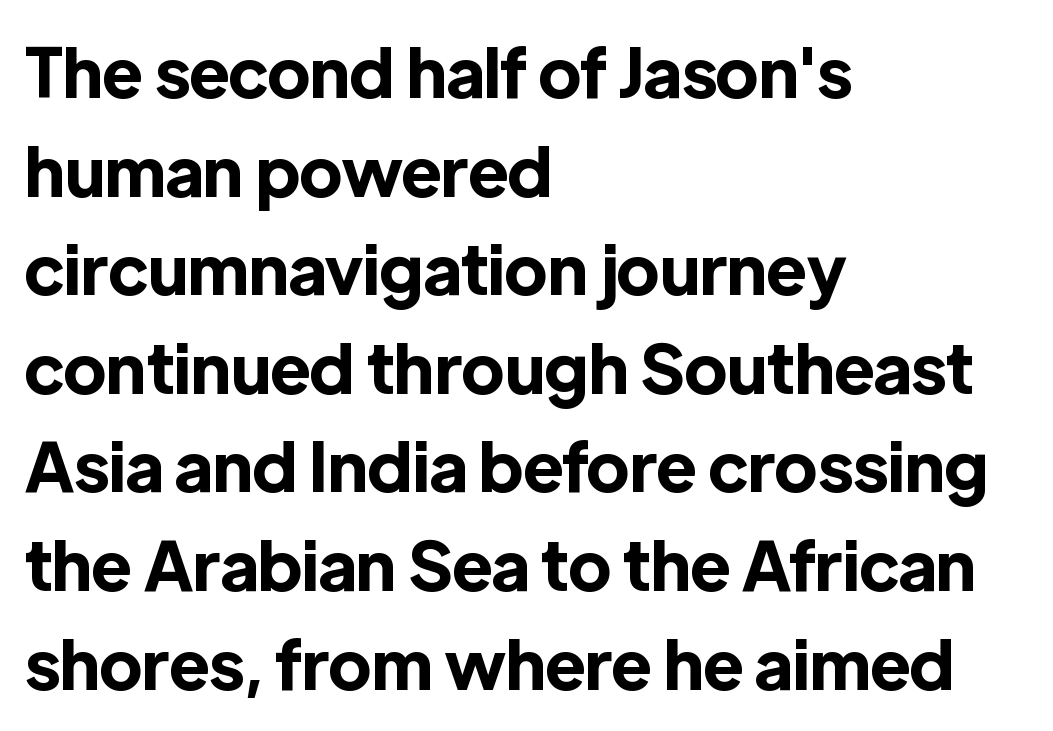
{"serif": "no", "italic": "no", "bold": "yes", "weight": "bold", "width": "normal", "x_height": "medium", "monospaced": "no", "underline": "no", "align": "left", "line_spacing": "normal", "line_spacing_ratio": 1.45, "letter_spacing": "normal", "letter_spacing_em": 0.0, "glyph_px": 68}
